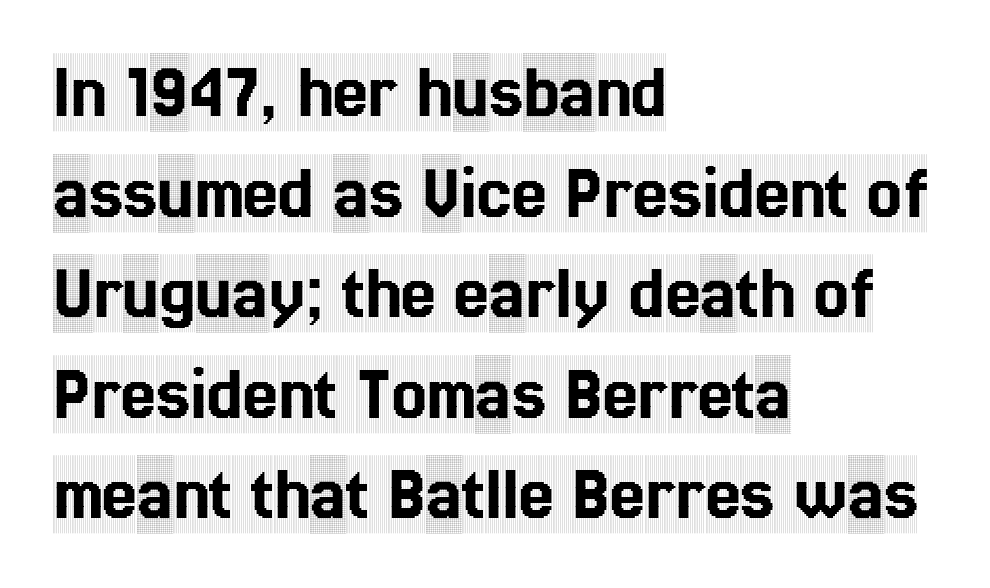
{"serif": "yes", "italic": "no", "width": "condensed", "x_height": "large", "monospaced": "no", "underline": "no", "align": "left", "line_spacing": "normal", "line_spacing_ratio": 1.29, "letter_spacing": "normal", "letter_spacing_em": 0.0, "glyph_px": 78}
